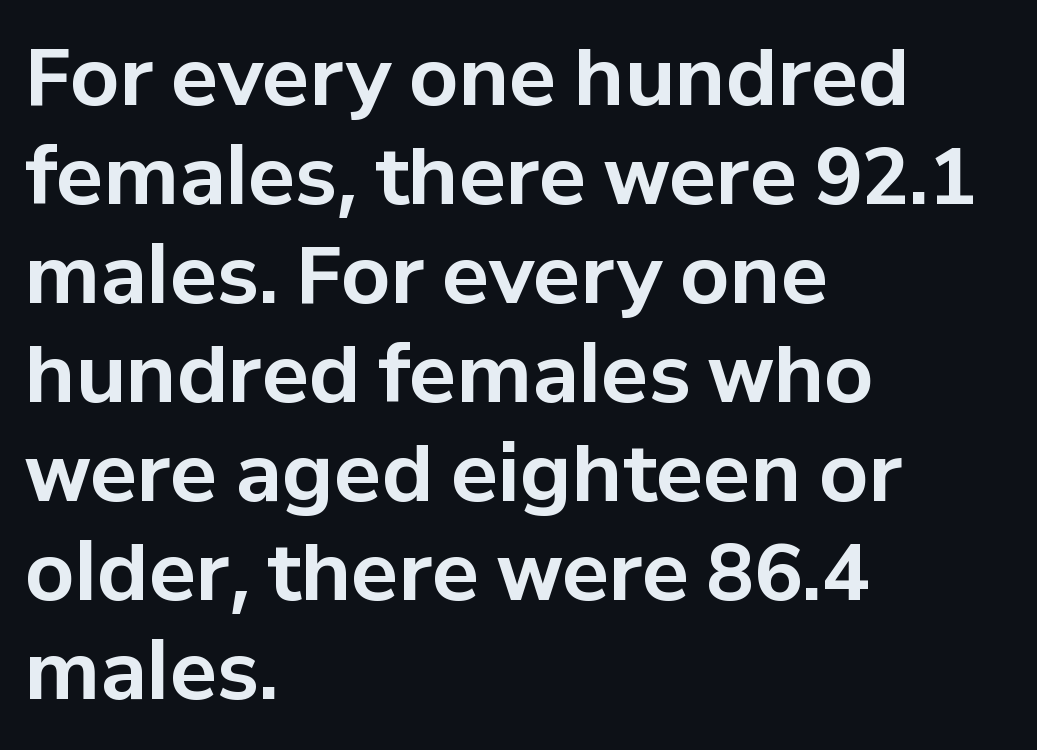
{"serif": "no", "italic": "no", "bold": "yes", "weight": "bold", "width": "normal", "stroke_contrast": "low", "x_height": "medium", "monospaced": "no", "underline": "no", "align": "left", "line_spacing": "normal", "line_spacing_ratio": 1.27, "letter_spacing": "normal", "letter_spacing_em": 0.0, "glyph_px": 78}
